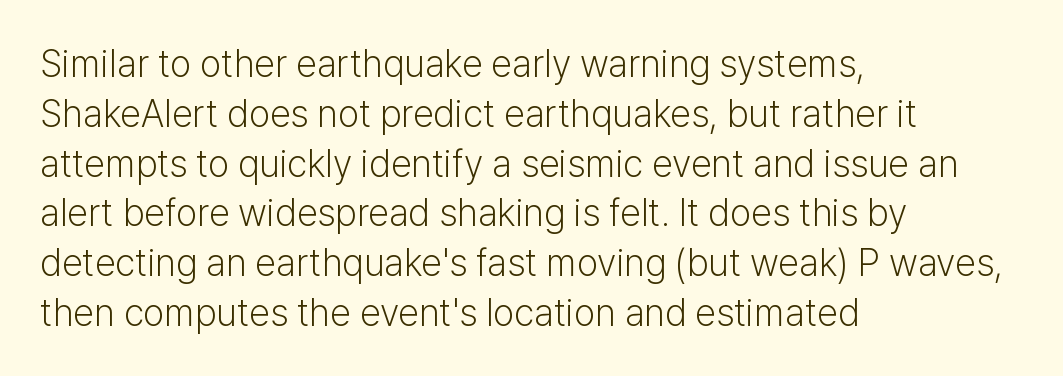
The image shows 38 px light sans-serif type, upright; set left-aligned, normal line spacing (1.31x), normal letter spacing, not underlined; low stroke contrast and a medium x-height.
